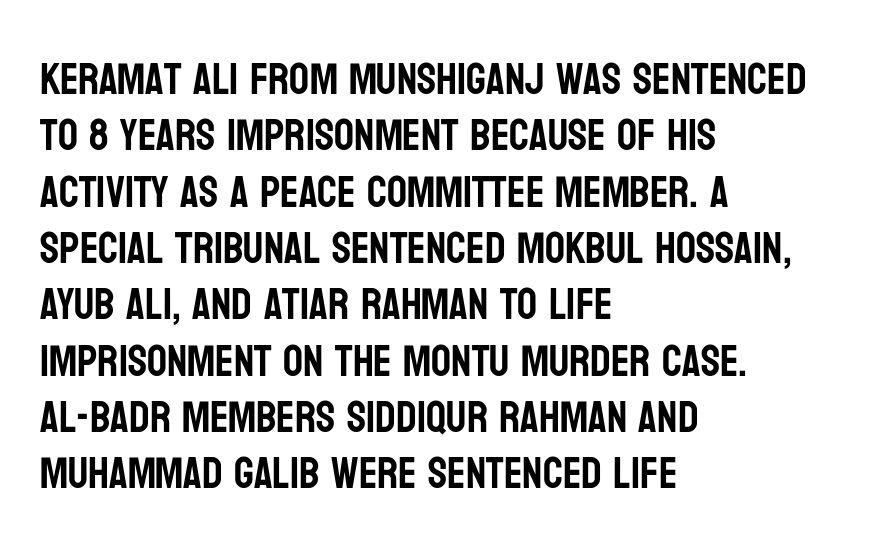
Q: Is the text italic (slanted)? A: No, it is upright.
Q: Is the typeface a serif or a sans-serif typeface? A: Sans-serif.
Q: Is the text underlined? A: No.
Q: How is the paragraph aligned? A: Left-aligned.
Q: Is the spacing between letters normal or unusually wide? A: Normal.
Q: Is the spacing between lines tight, normal or loose? A: Normal.
Q: Width (condensed, normal, or wide)? A: Condensed.
Q: Stroke contrast? A: Low.
Q: x-height? A: Large.
Q: Monospaced? A: No.
